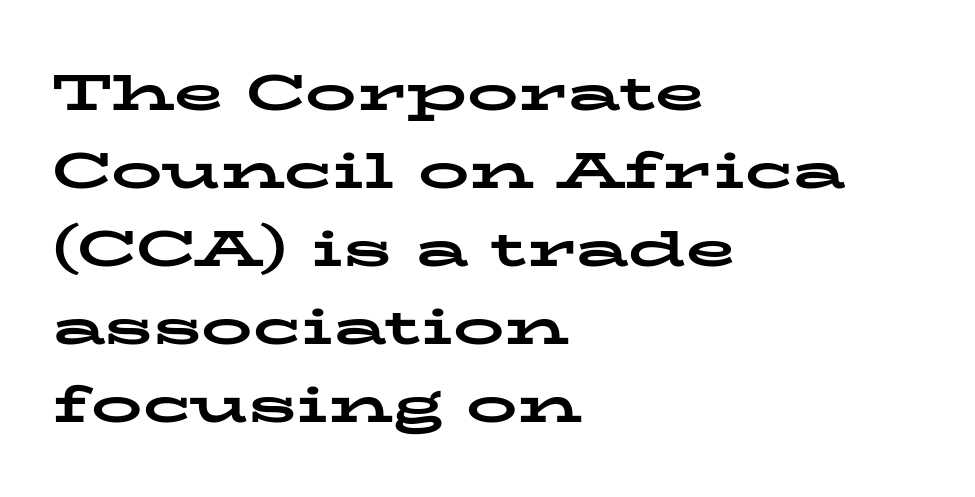
{"serif": "yes", "italic": "no", "bold": "yes", "weight": "bold", "width": "wide", "stroke_contrast": "low", "x_height": "medium", "monospaced": "no", "underline": "no", "align": "left", "line_spacing": "normal", "line_spacing_ratio": 1.53, "letter_spacing": "normal", "letter_spacing_em": 0.0, "glyph_px": 51}
